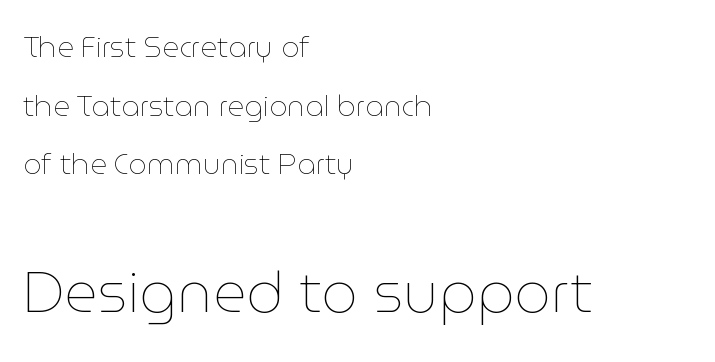
{"italic": "no", "bold": "no", "weight": "thin", "width": "normal", "stroke_contrast": "low", "x_height": "medium", "monospaced": "no", "underline": "no", "align": "left", "line_spacing": "loose", "line_spacing_ratio": 2.02, "letter_spacing": "normal", "letter_spacing_em": 0.0, "larger_block": "second", "size_ratio": 2.0, "glyph_px": 58}
